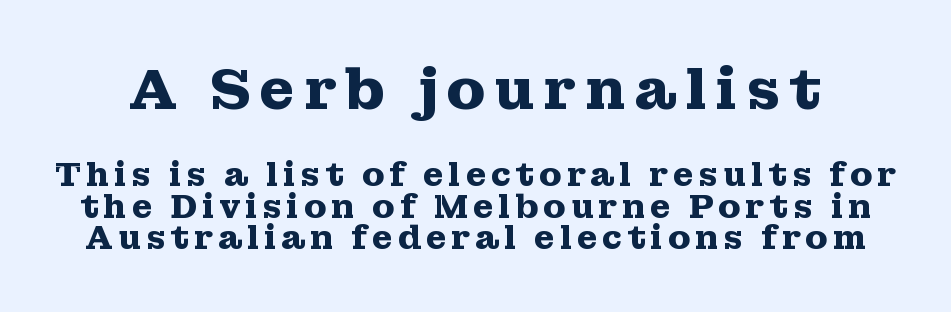
The image shows 58 px heavy, wide serif type, upright; set tight line spacing (0.95x), not underlined; the first (top) block is 1.76x larger; medium stroke contrast and a medium x-height.
